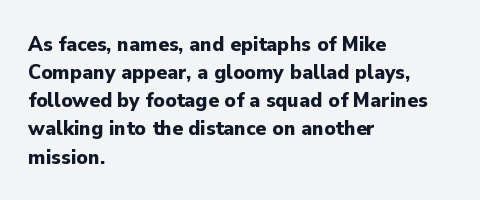
Q: Is the text bold? A: Yes.
Q: Is the text italic (slanted)? A: No, it is upright.
Q: Is the text underlined? A: No.
Q: How is the paragraph aligned? A: Left-aligned.
Q: Is the spacing between letters normal or unusually wide? A: Normal.
Q: Is the spacing between lines tight, normal or loose? A: Normal.
